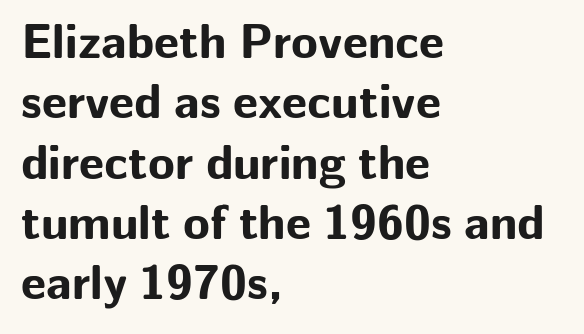
Q: Is the text bold? A: Yes.
Q: Is the text italic (slanted)? A: No, it is upright.
Q: Is the typeface a serif or a sans-serif typeface? A: Sans-serif.
Q: Is the text underlined? A: No.
Q: How is the paragraph aligned? A: Left-aligned.
Q: Is the spacing between letters normal or unusually wide? A: Normal.
Q: Width (condensed, normal, or wide)? A: Normal.
Q: Stroke contrast? A: Low.
Q: x-height? A: Medium.
Q: Monospaced? A: No.
